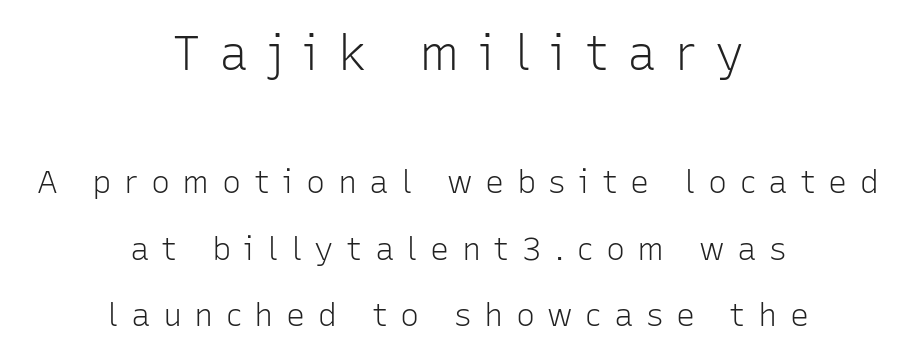
{"serif": "no", "italic": "no", "bold": "no", "weight": "light", "width": "normal", "stroke_contrast": "low", "x_height": "medium", "monospaced": "no", "underline": "no", "align": "center", "line_spacing": "loose", "line_spacing_ratio": 2.08, "letter_spacing": "wide", "letter_spacing_em": 0.39, "larger_block": "first", "size_ratio": 1.5, "glyph_px": 48}
